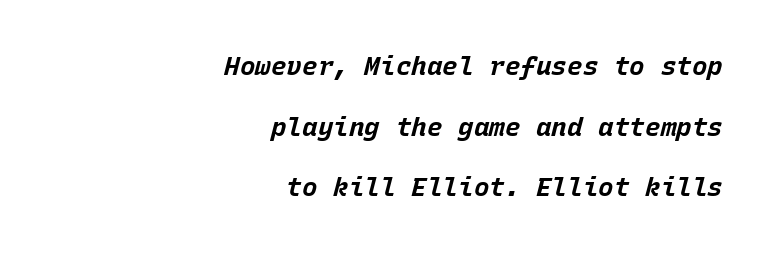
{"italic": "yes", "lean": "right", "slant_degrees": 15, "bold": "yes", "underline": "no", "align": "right", "line_spacing": "loose", "line_spacing_ratio": 2.33, "letter_spacing": "normal", "letter_spacing_em": 0.0, "glyph_px": 26}
